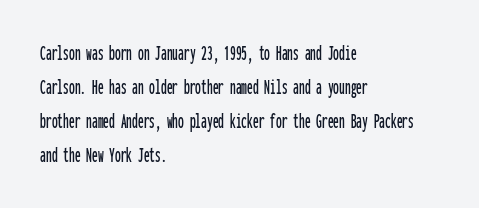
The image shows 23 px text type, upright; set left-aligned, normal line spacing (1.48x), normal letter spacing, not underlined.
